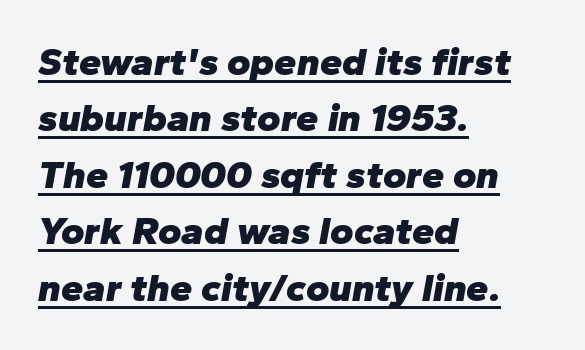
Q: Is the text bold? A: Yes.
Q: Is the text italic (slanted)? A: Yes, it leans right by about 10 degrees.
Q: Is the text underlined? A: Yes.
Q: How is the paragraph aligned? A: Left-aligned.
Q: Is the spacing between letters normal or unusually wide? A: Normal.
Q: Is the spacing between lines tight, normal or loose? A: Normal.
Q: Width (condensed, normal, or wide)? A: Normal.
Q: Stroke contrast? A: Low.
Q: x-height? A: Medium.
Q: Monospaced? A: No.
